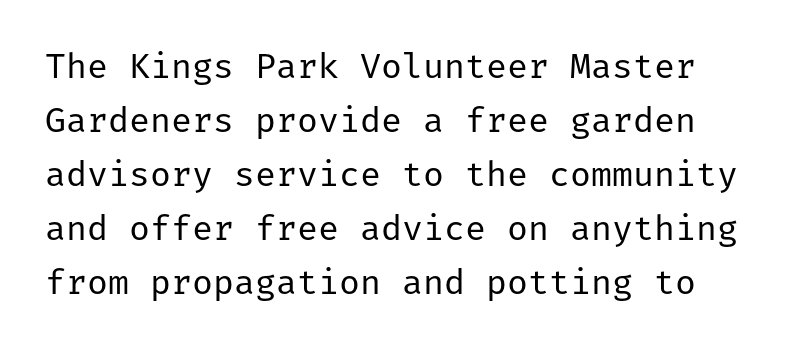
The image shows 35 px regular-weight sans-serif type, upright; set normal line spacing (1.54x), normal letter spacing, not underlined; low stroke contrast and a medium x-height.
